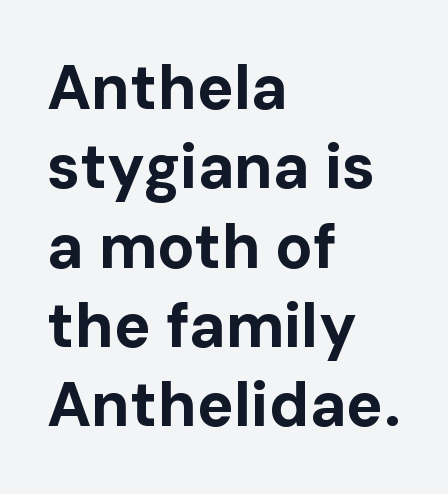
These lines carry a lot of weight — the face is fully bold. Is the block centered? No — it sits flush against the left margin. The typeface chosen for these lines omits serifs. Any mark beneath the type? The region is blank.
